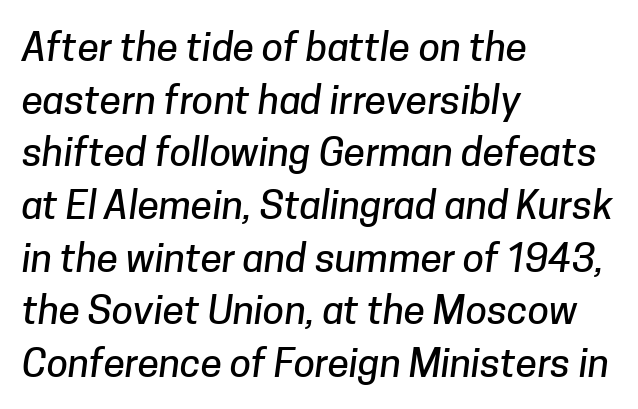
{"serif": "no", "width": "normal", "stroke_contrast": "low", "x_height": "medium", "monospaced": "no", "underline": "no", "align": "left", "line_spacing": "normal", "line_spacing_ratio": 1.35, "letter_spacing": "normal", "letter_spacing_em": 0.0, "glyph_px": 39}
